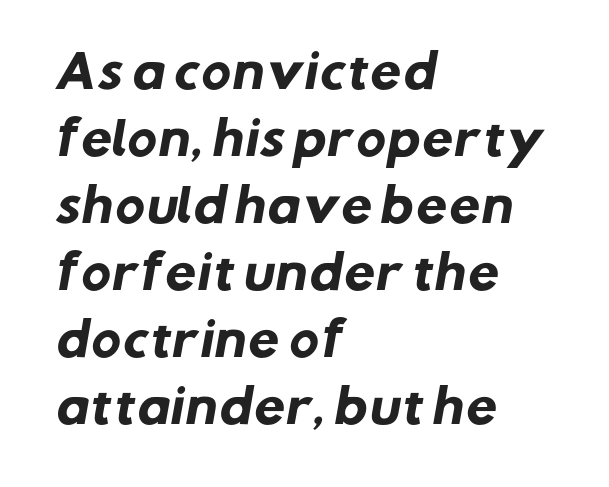
The space directly below the letters is spotless. Is this a sans? Yes — the strokes have no serifs. One glance says typical: line gaps are just what's usual. The typesetting leans heavy: a genuine bold. Line beginnings align vertically; line endings do not. Look at the tracking — it's just the regular setting, nothing added.
